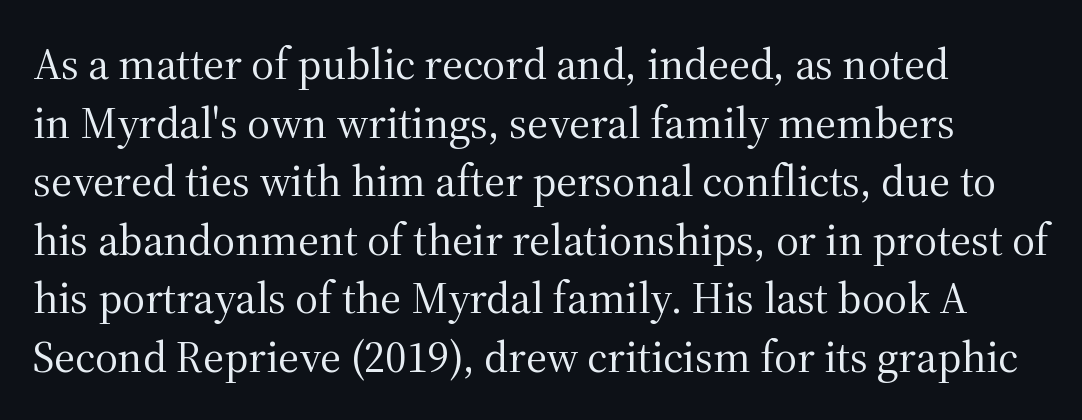
{"serif": "yes", "italic": "no", "bold": "no", "weight": "regular", "width": "normal", "stroke_contrast": "medium", "x_height": "medium", "monospaced": "no", "underline": "no", "line_spacing": "normal", "line_spacing_ratio": 1.33, "letter_spacing": "normal", "letter_spacing_em": 0.0, "glyph_px": 44}
